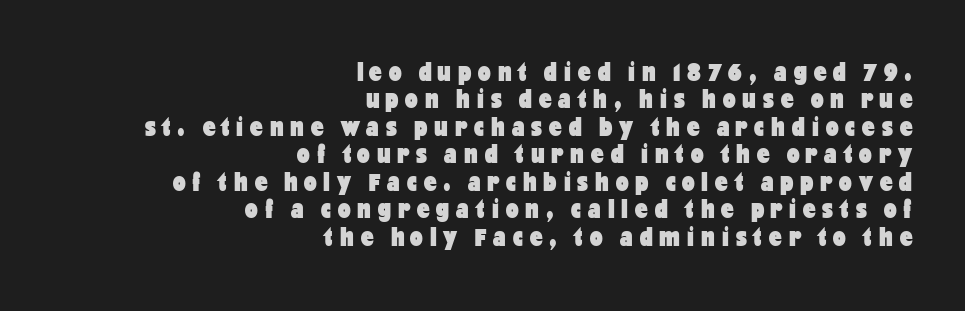
Style check: upright. Proportional: the letters do not fall into vertical columns. Tightly led — the rows are bunched. This sample uses a sans-serif face. The foot of each line stays bare and open.
